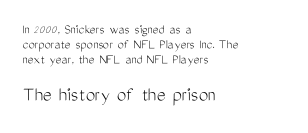
{"italic": "no", "bold": "no", "underline": "no", "align": "left", "line_spacing": "tight", "line_spacing_ratio": 1.07, "letter_spacing": "normal", "letter_spacing_em": 0.0, "larger_block": "second", "size_ratio": 1.5, "glyph_px": 21}
